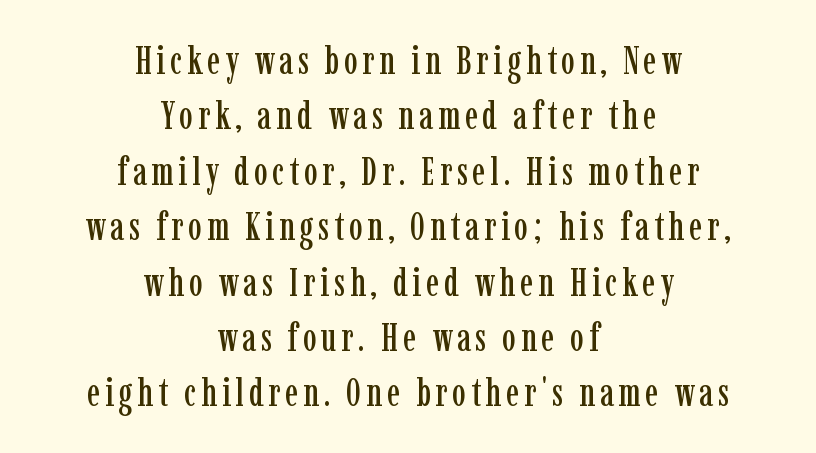
The image shows 39 px condensed serif type, upright; set centered, normal line spacing (1.42x), not underlined; low stroke contrast and a medium x-height.
